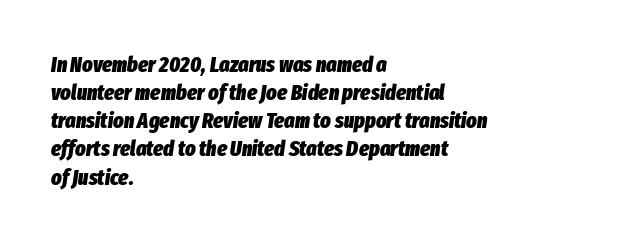
Q: Is the text bold? A: Yes.
Q: Is the text italic (slanted)? A: Yes, it leans right by about 8 degrees.
Q: Is the text underlined? A: No.
Q: How is the paragraph aligned? A: Left-aligned.
Q: Is the spacing between letters normal or unusually wide? A: Normal.
Q: Is the spacing between lines tight, normal or loose? A: Normal.
